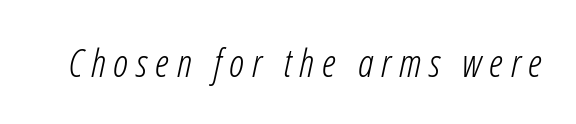
Posture: slanted. Varying glyph widths throughout — classic text-font behaviour. Beneath every word, the page is bare. There is plenty of visible air inserted between adjacent glyphs. Weight: in the light-to-regular range.
